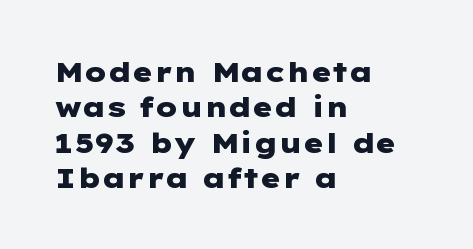
Each new line begins a customary step beneath the previous one. The type is set solid horizontally, with unmodified tracking. Type style note: lacks serifs. The passage is arranged the way most books set body copy — flush left. Pretty heavy lettering here — definitely bold. Type without underlining.
